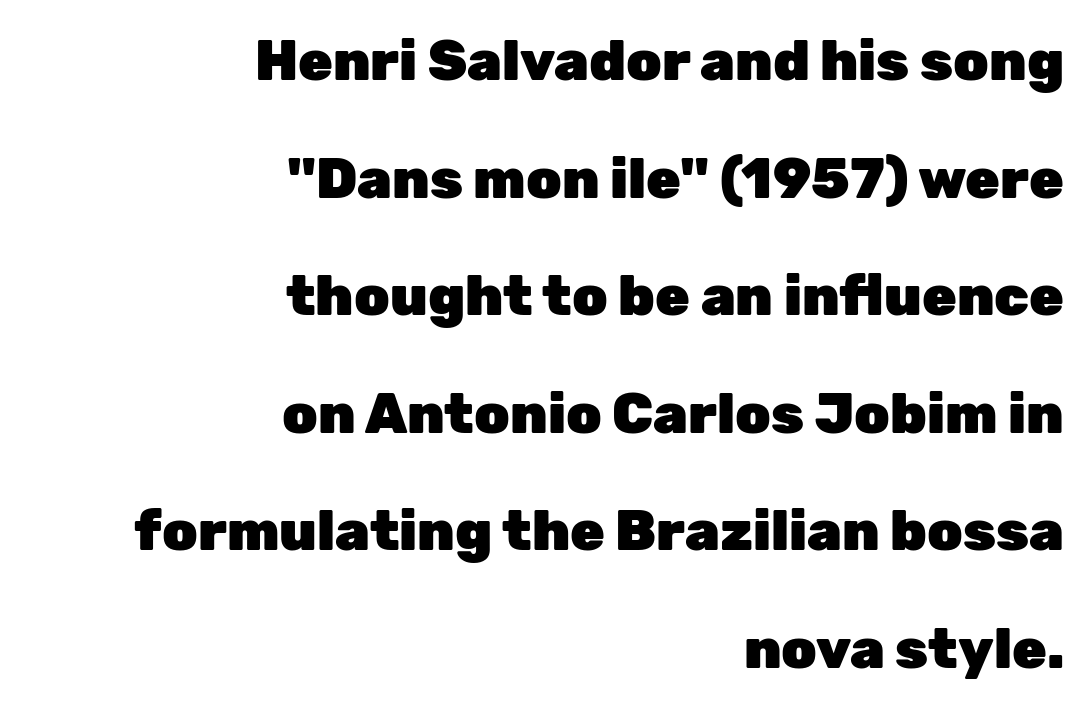
{"serif": "no", "italic": "no", "bold": "yes", "weight": "heavy", "width": "normal", "stroke_contrast": "low", "x_height": "medium", "monospaced": "no", "underline": "no", "align": "right", "line_spacing": "loose", "line_spacing_ratio": 2.1, "letter_spacing": "normal", "letter_spacing_em": 0.0, "glyph_px": 56}
